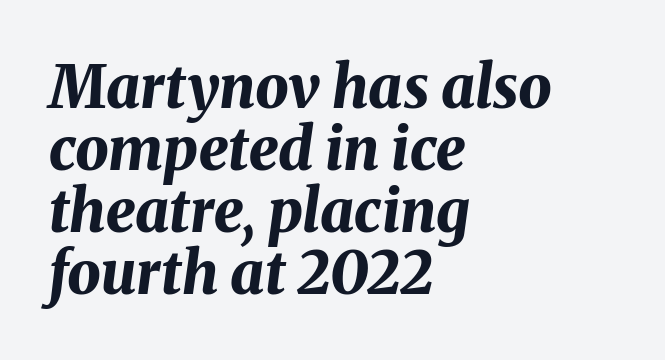
Q: Is the text bold? A: Yes.
Q: Is the text italic (slanted)? A: Yes, it leans right by about 8 degrees.
Q: Is the text underlined? A: No.
Q: How is the paragraph aligned? A: Left-aligned.
Q: Is the spacing between letters normal or unusually wide? A: Normal.
Q: Is the spacing between lines tight, normal or loose? A: Tight.
Q: Width (condensed, normal, or wide)? A: Normal.
Q: Stroke contrast? A: Medium.
Q: x-height? A: Medium.
Q: Monospaced? A: No.
